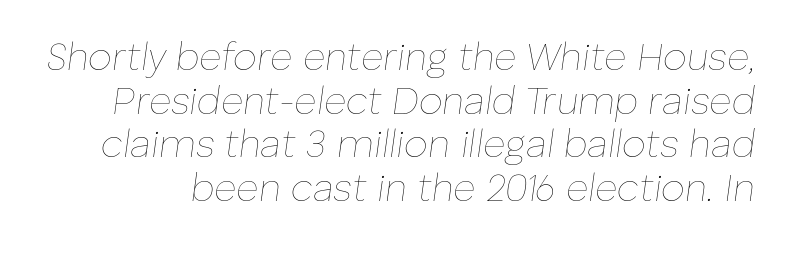
{"italic": "yes", "lean": "right", "slant_degrees": 8, "bold": "no", "weight": "thin", "width": "normal", "stroke_contrast": "low", "x_height": "medium", "monospaced": "no", "underline": "no", "line_spacing": "tight", "line_spacing_ratio": 1.15, "letter_spacing": "normal", "letter_spacing_em": 0.0, "glyph_px": 38}
